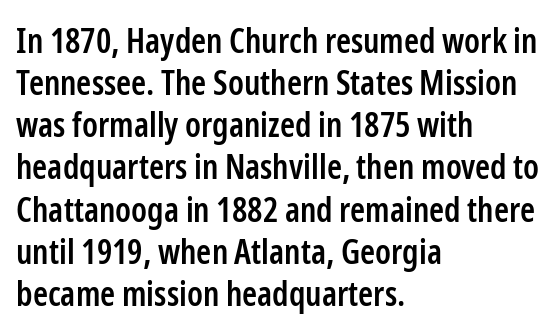
Q: Is the text bold? A: Semi-bold.
Q: Is the text italic (slanted)? A: No, it is upright.
Q: Is the typeface a serif or a sans-serif typeface? A: Sans-serif.
Q: Is the text underlined? A: No.
Q: How is the paragraph aligned? A: Left-aligned.
Q: Is the spacing between letters normal or unusually wide? A: Normal.
Q: Width (condensed, normal, or wide)? A: Condensed.
Q: Stroke contrast? A: Low.
Q: x-height? A: Medium.
Q: Monospaced? A: No.
